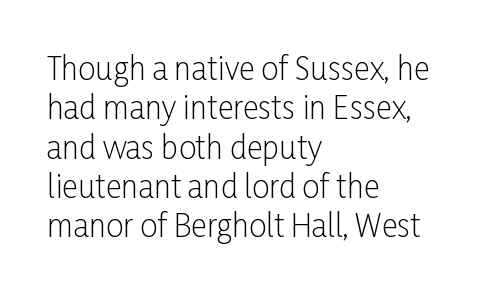
Q: Is the text bold? A: No.
Q: Is the text italic (slanted)? A: No, it is upright.
Q: Is the typeface a serif or a sans-serif typeface? A: Sans-serif.
Q: Is the text underlined? A: No.
Q: How is the paragraph aligned? A: Left-aligned.
Q: Is the spacing between letters normal or unusually wide? A: Normal.
Q: Is the spacing between lines tight, normal or loose? A: Normal.
Q: Width (condensed, normal, or wide)? A: Condensed.
Q: Stroke contrast? A: Low.
Q: x-height? A: Medium.
Q: Monospaced? A: No.
